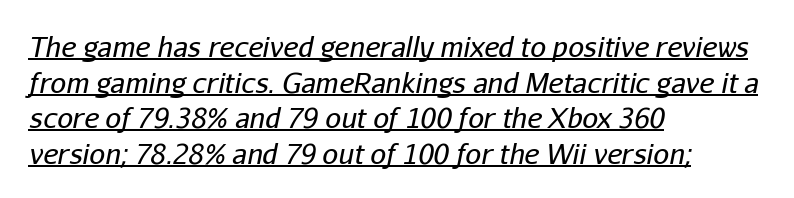
Q: Is the text bold? A: No.
Q: Is the text italic (slanted)? A: Yes, it leans right by about 11 degrees.
Q: Is the text underlined? A: Yes.
Q: How is the paragraph aligned? A: Left-aligned.
Q: Is the spacing between letters normal or unusually wide? A: Normal.
Q: Is the spacing between lines tight, normal or loose? A: Normal.
Q: Width (condensed, normal, or wide)? A: Normal.
Q: Stroke contrast? A: Low.
Q: x-height? A: Medium.
Q: Monospaced? A: No.
